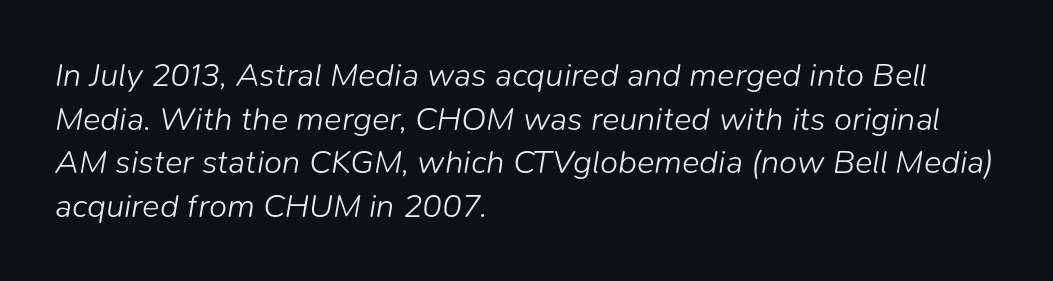
Q: Is the text bold? A: No.
Q: Is the text italic (slanted)? A: Yes, it leans right by about 9 degrees.
Q: Is the text underlined? A: No.
Q: How is the paragraph aligned? A: Left-aligned.
Q: Is the spacing between letters normal or unusually wide? A: Normal.
Q: Is the spacing between lines tight, normal or loose? A: Normal.
Q: Width (condensed, normal, or wide)? A: Normal.
Q: Stroke contrast? A: Low.
Q: x-height? A: Medium.
Q: Monospaced? A: No.
